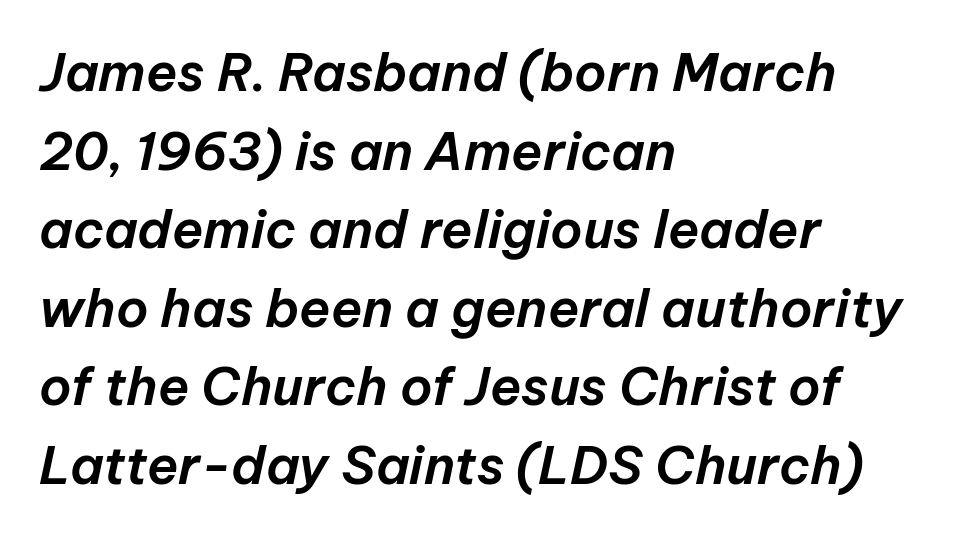
These lines are rendered in a variable-pitch font. What stands out about the letter spacing? Nothing — it is the standard amount. Honestly, the row spacing looks completely unremarkable. Decoration check: the copy has no underline. The lines are quadded left.
